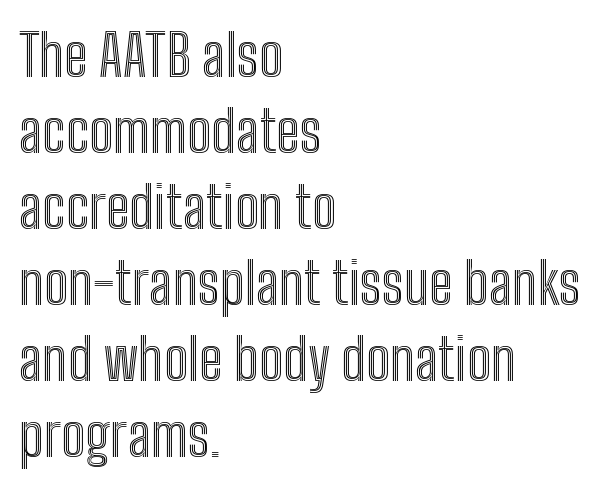
{"italic": "no", "width": "condensed", "x_height": "medium", "monospaced": "no", "underline": "no", "align": "left", "line_spacing": "normal", "line_spacing_ratio": 1.31, "letter_spacing": "normal", "letter_spacing_em": 0.0, "glyph_px": 58}
